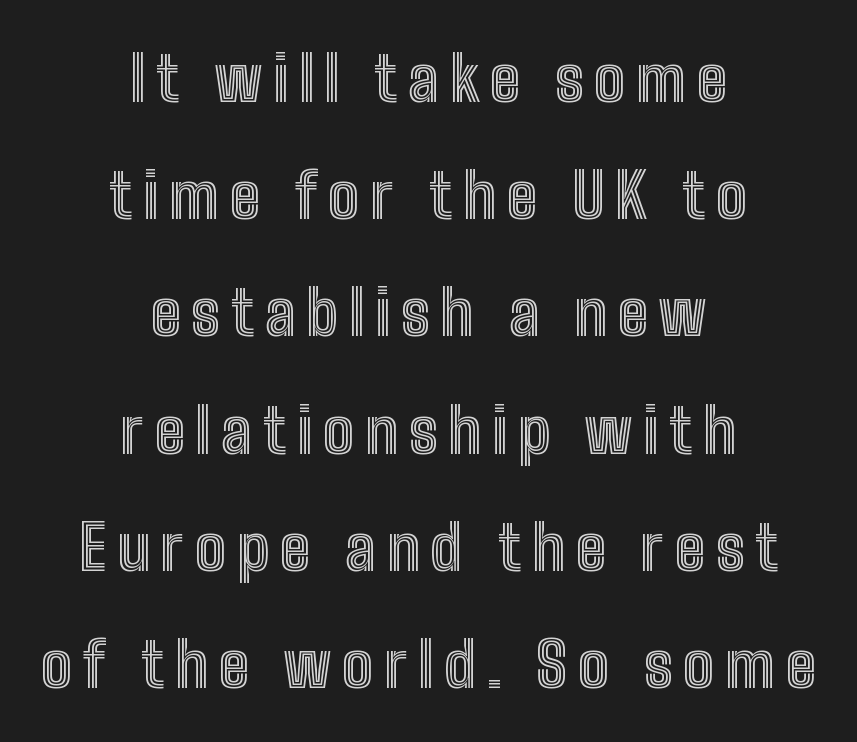
{"italic": "no", "width": "condensed", "x_height": "medium", "monospaced": "no", "underline": "no", "align": "center", "line_spacing_ratio": 1.89, "glyph_px": 62}
